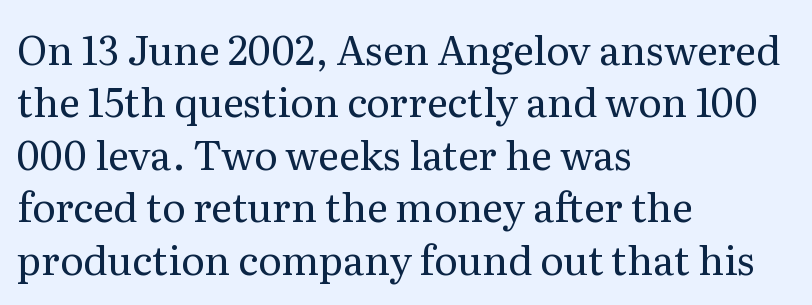
The words here are not underlined. Is there any slant? The stems are plumb. The rendering shows small feet on the letterforms — a serif design. All the whitespace from short lines collects on the right. Reading down the column, the eye jumps a familiar distance to each next line.
